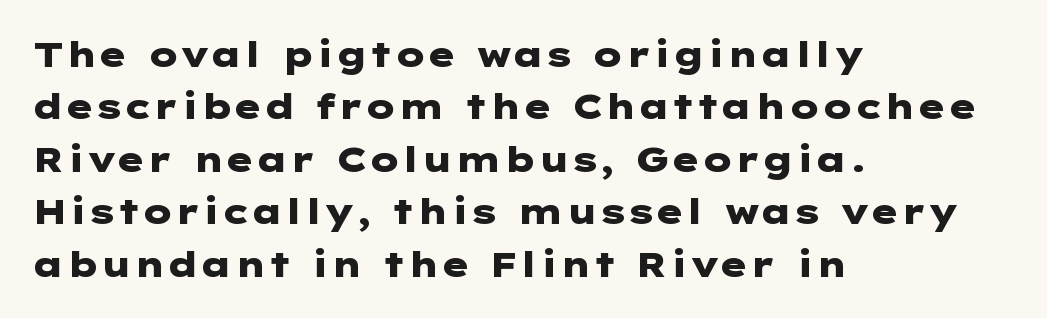
The image shows 35 px heavy, wide sans-serif type, upright; set left-aligned, normal line spacing (1.5x), normal letter spacing, not underlined; low stroke contrast and a medium x-height.
